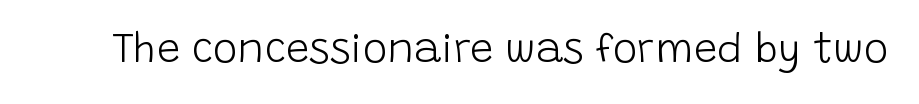
The image shows 41 px light sans-serif type, upright; set normal letter spacing, not underlined; low stroke contrast and a large x-height.
